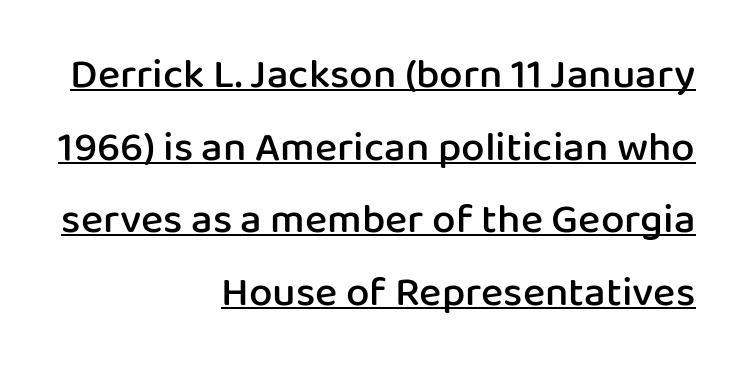
{"serif": "no", "italic": "no", "bold": "semi", "weight": "semibold", "width": "normal", "stroke_contrast": "low", "x_height": "medium", "monospaced": "no", "underline": "yes", "align": "right", "line_spacing_ratio": 1.73, "letter_spacing": "normal", "letter_spacing_em": 0.0, "glyph_px": 42}
